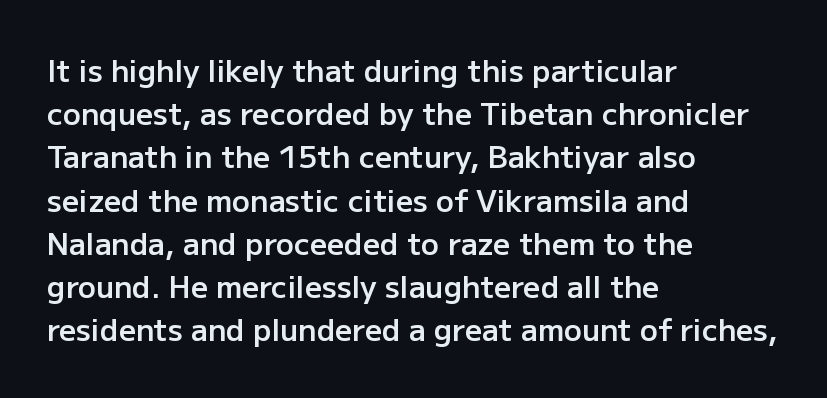
Q: Is the text bold? A: Semi-bold.
Q: Is the text italic (slanted)? A: No, it is upright.
Q: Is the typeface a serif or a sans-serif typeface? A: Sans-serif.
Q: Is the text underlined? A: No.
Q: How is the paragraph aligned? A: Left-aligned.
Q: Is the spacing between letters normal or unusually wide? A: Normal.
Q: Is the spacing between lines tight, normal or loose? A: Normal.
Q: Width (condensed, normal, or wide)? A: Normal.
Q: Stroke contrast? A: Low.
Q: x-height? A: Medium.
Q: Monospaced? A: No.
